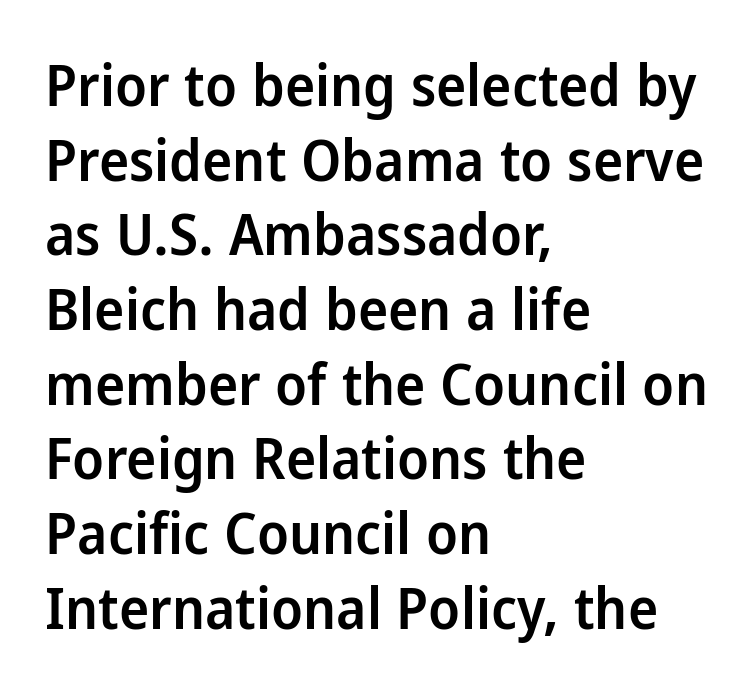
Q: Is the text bold? A: Semi-bold.
Q: Is the text italic (slanted)? A: No, it is upright.
Q: Is the typeface a serif or a sans-serif typeface? A: Sans-serif.
Q: Is the text underlined? A: No.
Q: How is the paragraph aligned? A: Left-aligned.
Q: Is the spacing between letters normal or unusually wide? A: Normal.
Q: Is the spacing between lines tight, normal or loose? A: Normal.
Q: Width (condensed, normal, or wide)? A: Normal.
Q: Stroke contrast? A: Low.
Q: x-height? A: Medium.
Q: Monospaced? A: No.
